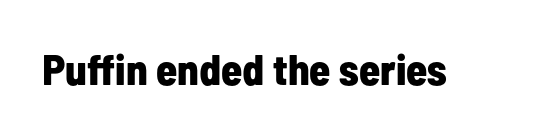
The image shows 43 px bold, condensed sans-serif type, upright; set normal letter spacing, not underlined; low stroke contrast and a medium x-height.
